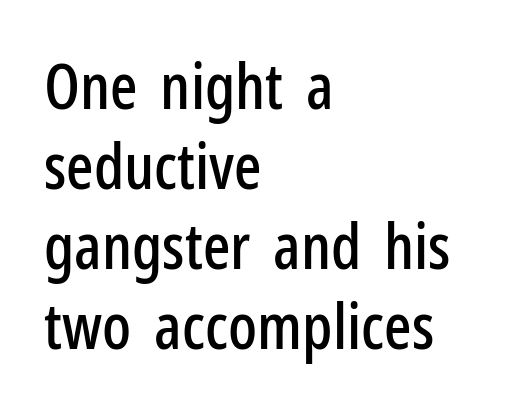
{"serif": "no", "italic": "no", "width": "condensed", "stroke_contrast": "low", "x_height": "medium", "monospaced": "no", "underline": "no", "align": "left", "line_spacing": "normal", "line_spacing_ratio": 1.25, "letter_spacing": "normal", "letter_spacing_em": 0.0, "glyph_px": 64}
